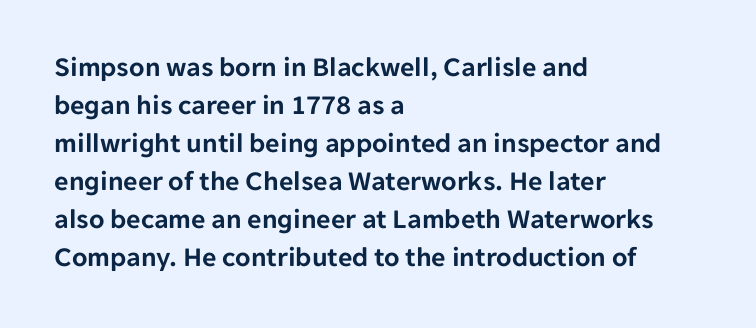
The image shows 28 px sans-serif type, upright; set left-aligned, normal line spacing (1.36x), normal letter spacing, not underlined; low stroke contrast and a medium x-height.
